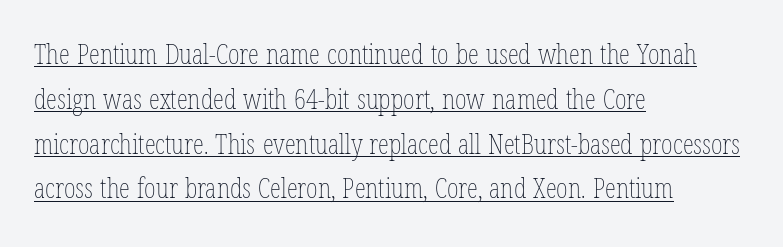
Q: Is the text bold? A: No.
Q: Is the text italic (slanted)? A: No, it is upright.
Q: Is the text underlined? A: Yes.
Q: How is the paragraph aligned? A: Left-aligned.
Q: Is the spacing between letters normal or unusually wide? A: Normal.
Q: Is the spacing between lines tight, normal or loose? A: Normal.
Q: Width (condensed, normal, or wide)? A: Condensed.
Q: Stroke contrast? A: Low.
Q: x-height? A: Medium.
Q: Monospaced? A: No.
